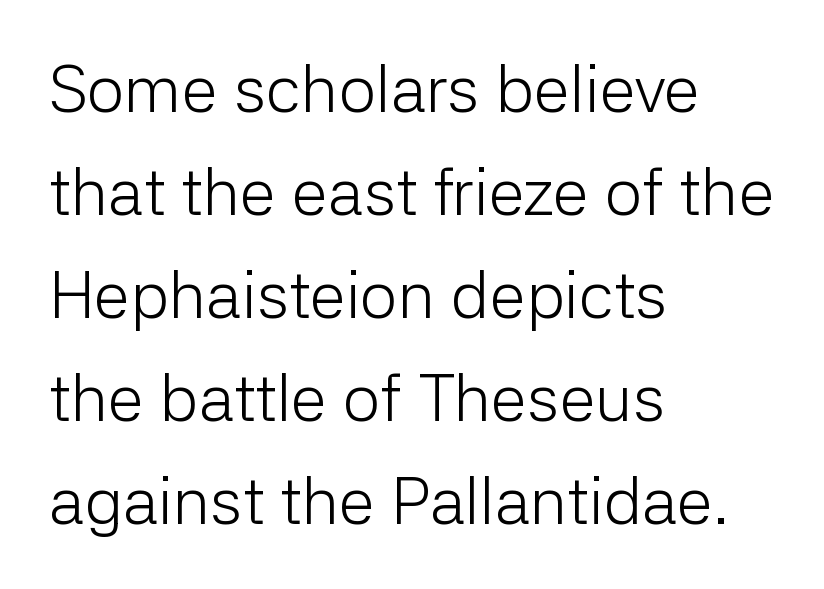
Q: Is the text bold? A: No.
Q: Is the text italic (slanted)? A: No, it is upright.
Q: Is the typeface a serif or a sans-serif typeface? A: Sans-serif.
Q: Is the text underlined? A: No.
Q: How is the paragraph aligned? A: Left-aligned.
Q: Is the spacing between letters normal or unusually wide? A: Normal.
Q: Is the spacing between lines tight, normal or loose? A: Normal.
Q: Width (condensed, normal, or wide)? A: Normal.
Q: Stroke contrast? A: Low.
Q: x-height? A: Medium.
Q: Monospaced? A: No.
